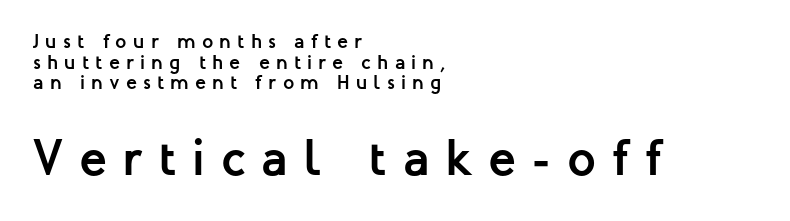
{"serif": "no", "italic": "no", "bold": "yes", "weight": "semibold", "width": "normal", "stroke_contrast": "low", "x_height": "medium", "monospaced": "no", "underline": "no", "align": "left", "line_spacing": "tight", "line_spacing_ratio": 1.03, "letter_spacing": "wide", "letter_spacing_em": 0.31, "larger_block": "second", "size_ratio": 2.55, "glyph_px": 51}
